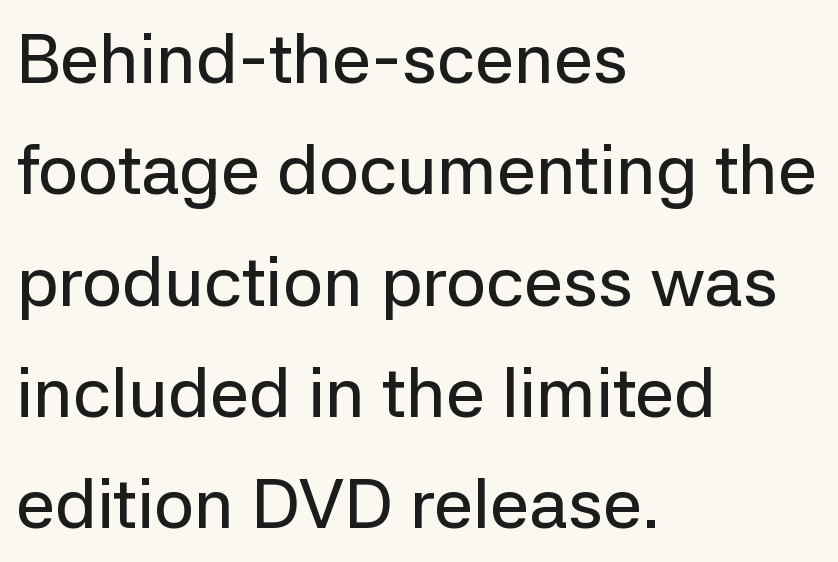
A typesetter would call this zero additional tracking. Plain, unruled lines of type. The lines sit at an ordinary, default distance from one another. Is this a fixed-width face? No — the glyphs have proportional, varying widths. Notice how the passage keeps a crisp vertical edge on the left only. These lines were composed using upright roman letters.
